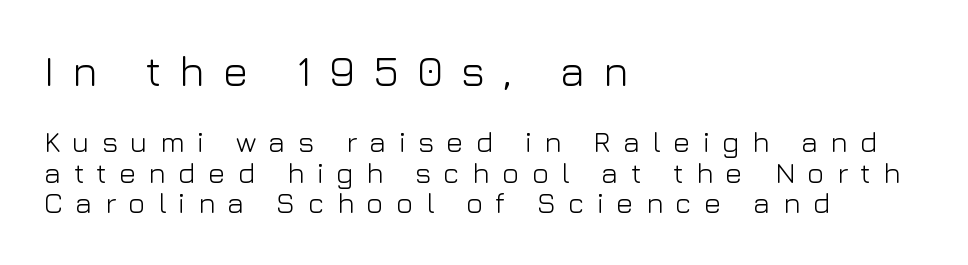
{"serif": "no", "italic": "no", "bold": "no", "weight": "light", "width": "normal", "stroke_contrast": "low", "x_height": "medium", "monospaced": "no", "underline": "no", "align": "left", "line_spacing": "tight", "line_spacing_ratio": 1.06, "letter_spacing": "wide", "letter_spacing_em": 0.42, "larger_block": "first", "size_ratio": 1.48, "glyph_px": 43}
